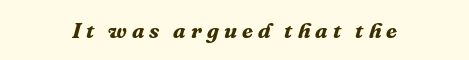
{"italic": "yes", "lean": "right", "slant_degrees": 16, "bold": "yes", "underline": "no", "align": "center", "letter_spacing": "wide", "letter_spacing_em": 0.23, "glyph_px": 22}
